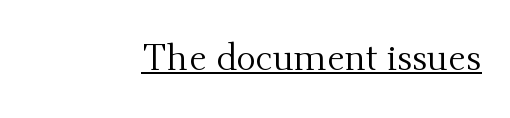
Caption: face not bold, strokes unweighted. This sample carries an underscore along the baseline area. It's the straight-up-and-down kind of type. The glyphs in this specimen are seriffed. This sample has the flowing, uneven cadence of proportional lettering. Students, note that the glyphs here touch the page at normal intervals.
